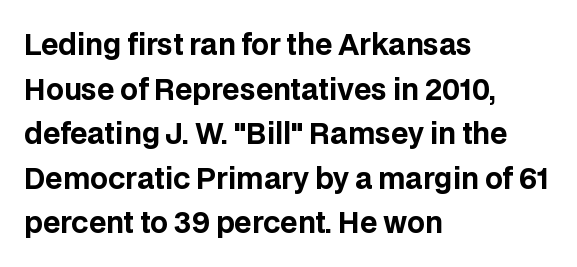
The image shows 28 px bold sans-serif type, upright; set left-aligned, normal line spacing (1.59x), normal letter spacing, not underlined; low stroke contrast and a large x-height.
